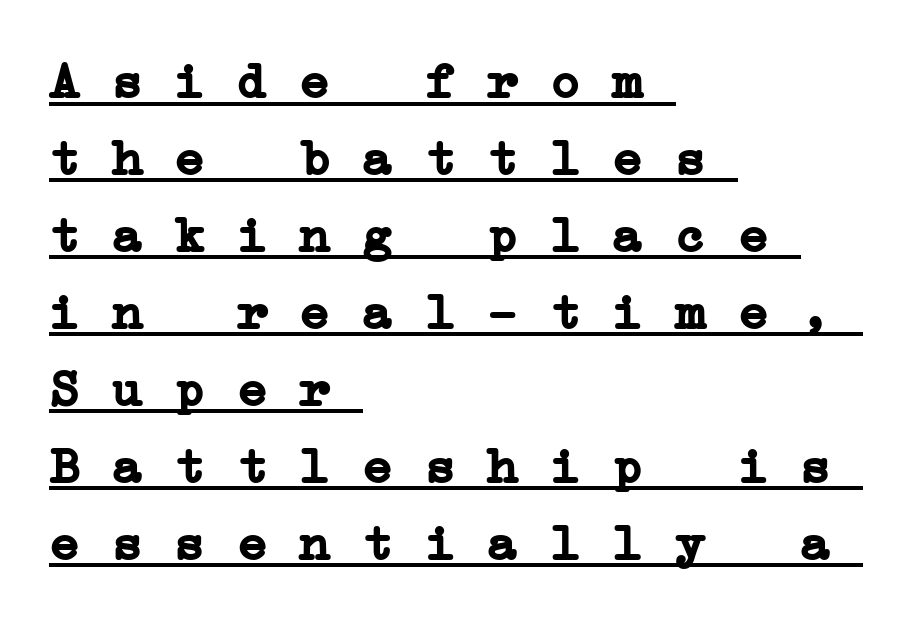
The gaps between neighbouring characters are ordinary and unremarkable. Does the type have serifs? Yes, each stem ends in a small foot. Vertical spacing — default. Descenders here cross a horizontal rule under the line. The rendering uses typewriter-style spacing with identical character cells.
